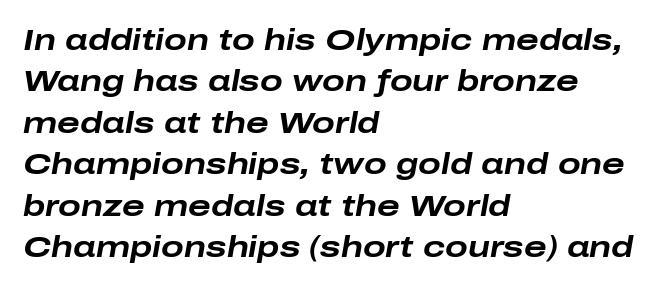
Italic: yes, the glyphs are oblique. Honestly, there is no underline to notice here at all. You'd pick this weight for a headline — it's a proper bold. The typesetter chose a ragged-right arrangement here.
